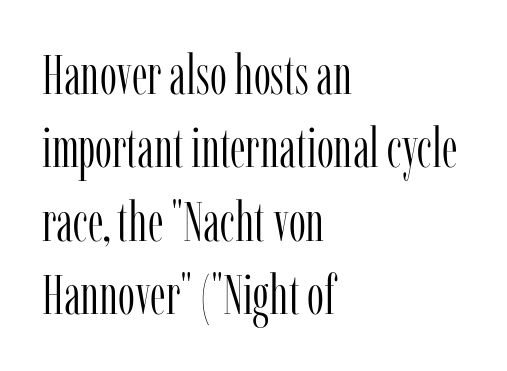
The characters display serif detailing at their extremities. Leading matches the norm, producing a regular column. This sample has the flowing, uneven cadence of proportional lettering. Descender tails drop into unmarked territory. Left-aligned paragraph, ragged on the right. Each word holds together tightly as a unit, with standard inter-letter gaps.
